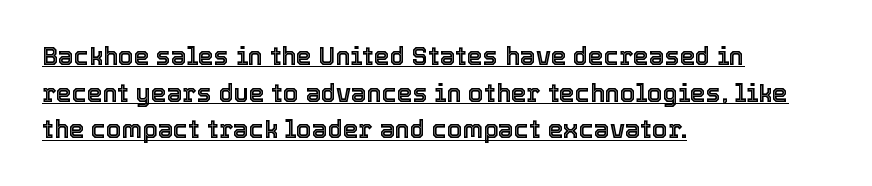
This is underlined copy, the kind a proofreader might mark for attention. Rows of type keep a routine distance in the vertical direction. All the whitespace from short lines collects on the right. Posture: upright roman. The type is set solid horizontally, with unmodified tracking.
